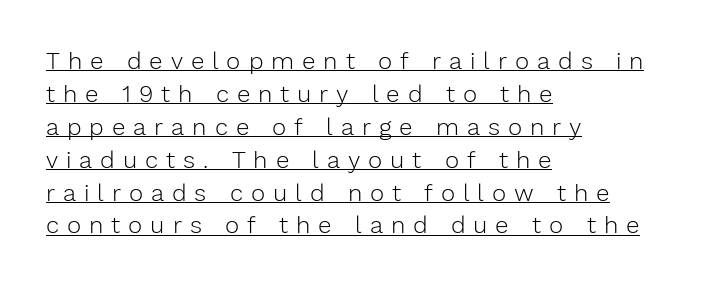
{"italic": "no", "bold": "no", "underline": "yes", "align": "left", "line_spacing": "normal", "line_spacing_ratio": 1.37, "letter_spacing": "wide", "letter_spacing_em": 0.33, "glyph_px": 24}
